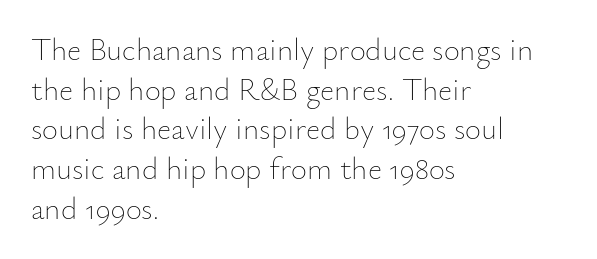
{"italic": "no", "bold": "no", "weight": "thin", "width": "normal", "stroke_contrast": "low", "x_height": "small", "monospaced": "no", "underline": "no", "align": "left", "line_spacing": "normal", "line_spacing_ratio": 1.28, "letter_spacing": "normal", "letter_spacing_em": 0.0, "glyph_px": 31}
